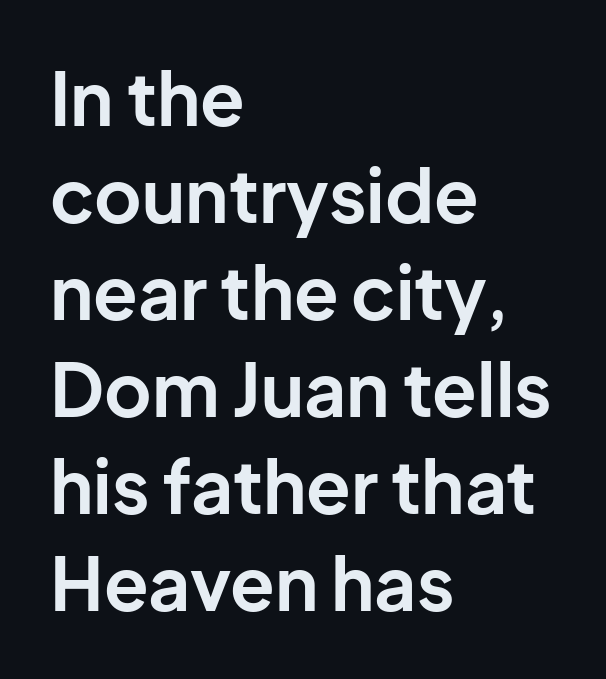
Q: Is the text bold? A: Yes.
Q: Is the text italic (slanted)? A: No, it is upright.
Q: Is the typeface a serif or a sans-serif typeface? A: Sans-serif.
Q: Is the text underlined? A: No.
Q: How is the paragraph aligned? A: Left-aligned.
Q: Is the spacing between letters normal or unusually wide? A: Normal.
Q: Is the spacing between lines tight, normal or loose? A: Normal.
Q: Width (condensed, normal, or wide)? A: Normal.
Q: Stroke contrast? A: Low.
Q: x-height? A: Medium.
Q: Monospaced? A: No.
